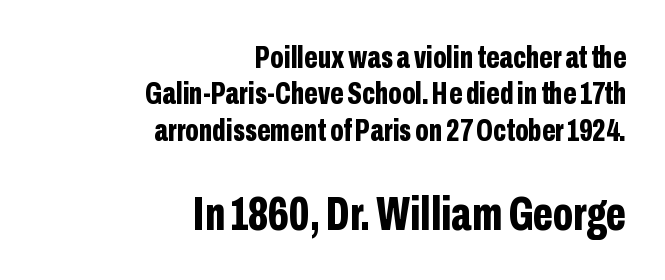
Q: Is the text bold? A: Yes.
Q: Is the text italic (slanted)? A: No, it is upright.
Q: Is the typeface a serif or a sans-serif typeface? A: Sans-serif.
Q: Is the text underlined? A: No.
Q: How is the paragraph aligned? A: Right-aligned.
Q: Is the spacing between letters normal or unusually wide? A: Normal.
Q: Is the spacing between lines tight, normal or loose? A: Tight.
Q: Which block of text is set in a larger size, the first (top) or the second (bottom)? A: The second (bottom) one.
Q: Width (condensed, normal, or wide)? A: Condensed.
Q: Stroke contrast? A: Low.
Q: x-height? A: Medium.
Q: Monospaced? A: No.
